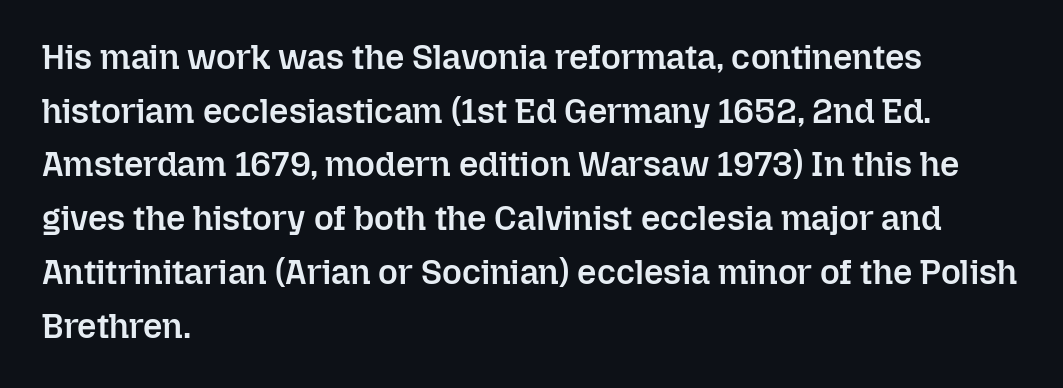
Q: Is the text bold? A: Semi-bold.
Q: Is the text italic (slanted)? A: No, it is upright.
Q: Is the text underlined? A: No.
Q: How is the paragraph aligned? A: Left-aligned.
Q: Is the spacing between letters normal or unusually wide? A: Normal.
Q: Is the spacing between lines tight, normal or loose? A: Normal.
Q: Width (condensed, normal, or wide)? A: Normal.
Q: Stroke contrast? A: Low.
Q: x-height? A: Medium.
Q: Monospaced? A: No.
